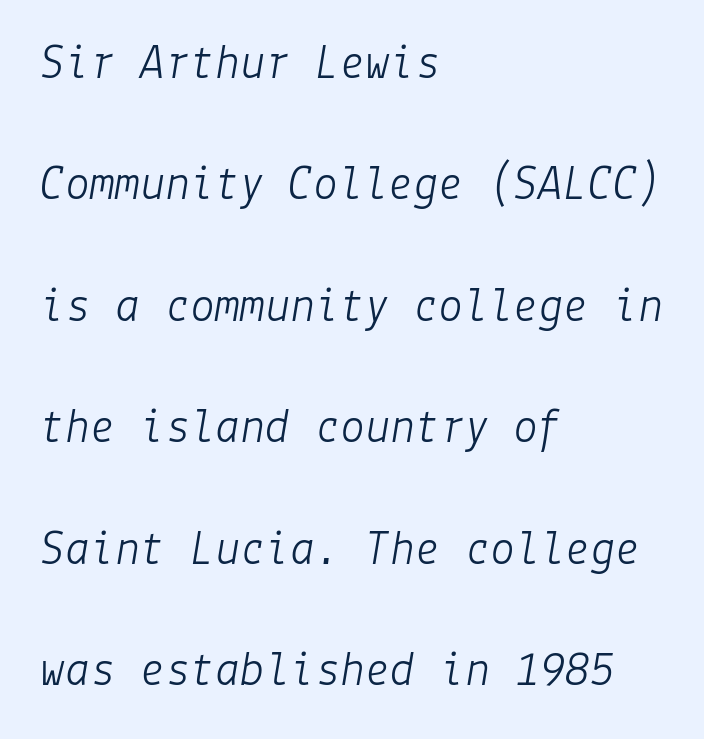
{"italic": "yes", "lean": "right", "slant_degrees": 9, "bold": "no", "weight": "light", "width": "normal", "stroke_contrast": "low", "x_height": "medium", "underline": "no", "align": "left", "line_spacing": "loose", "line_spacing_ratio": 2.43, "letter_spacing": "normal", "letter_spacing_em": 0.0, "glyph_px": 50}
